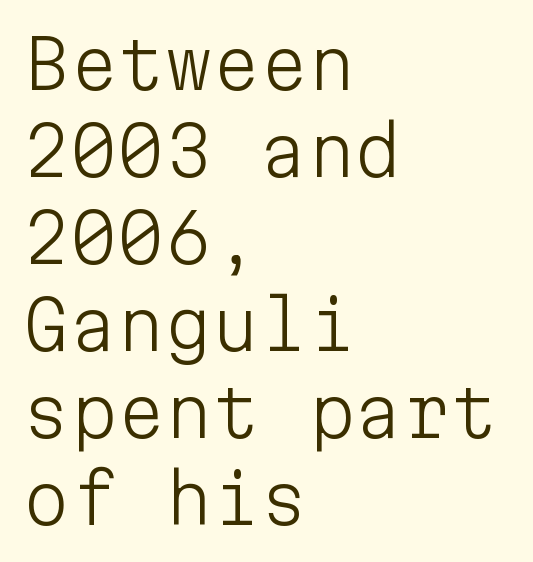
Q: Is the text bold? A: No.
Q: Is the text italic (slanted)? A: No, it is upright.
Q: Is the typeface a serif or a sans-serif typeface? A: Sans-serif.
Q: Is the text underlined? A: No.
Q: How is the paragraph aligned? A: Left-aligned.
Q: Is the spacing between letters normal or unusually wide? A: Normal.
Q: Is the spacing between lines tight, normal or loose? A: Normal.
Q: Width (condensed, normal, or wide)? A: Normal.
Q: Stroke contrast? A: Low.
Q: x-height? A: Medium.
Q: Monospaced? A: Yes.
